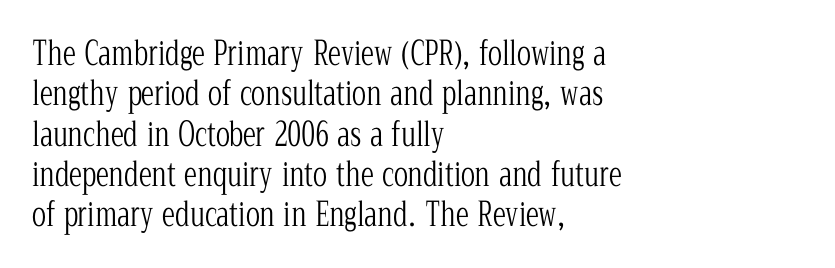
The image shows 33 px light, condensed serif type, upright; set left-aligned, line spacing 1.22x, normal letter spacing, not underlined; low stroke contrast and a medium x-height.
